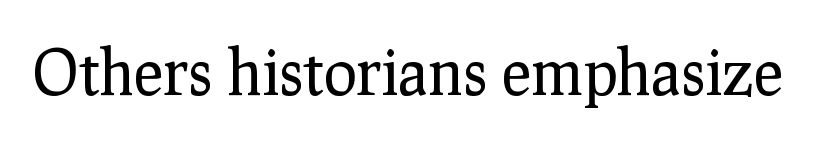
The image shows 62 px regular-weight serif type, upright; set normal letter spacing, not underlined; low stroke contrast and a medium x-height.
